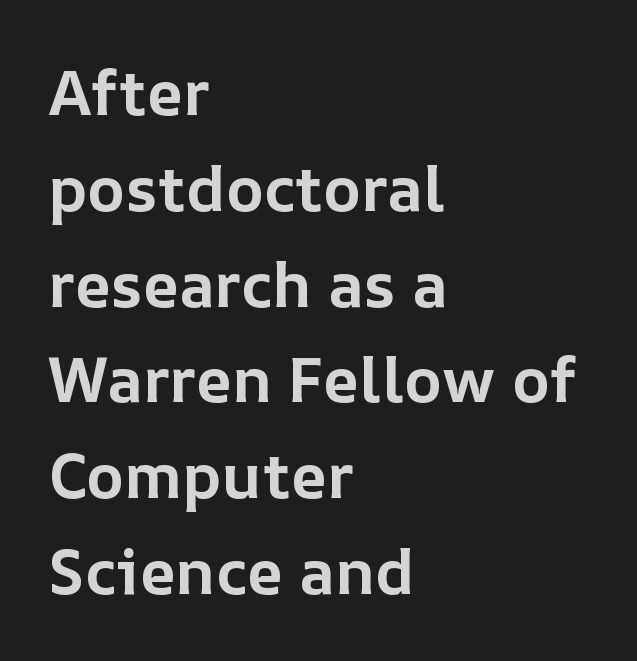
The image shows 63 px bold type, upright; set left-aligned, normal line spacing (1.52x), normal letter spacing, not underlined; low stroke contrast and a medium x-height.
